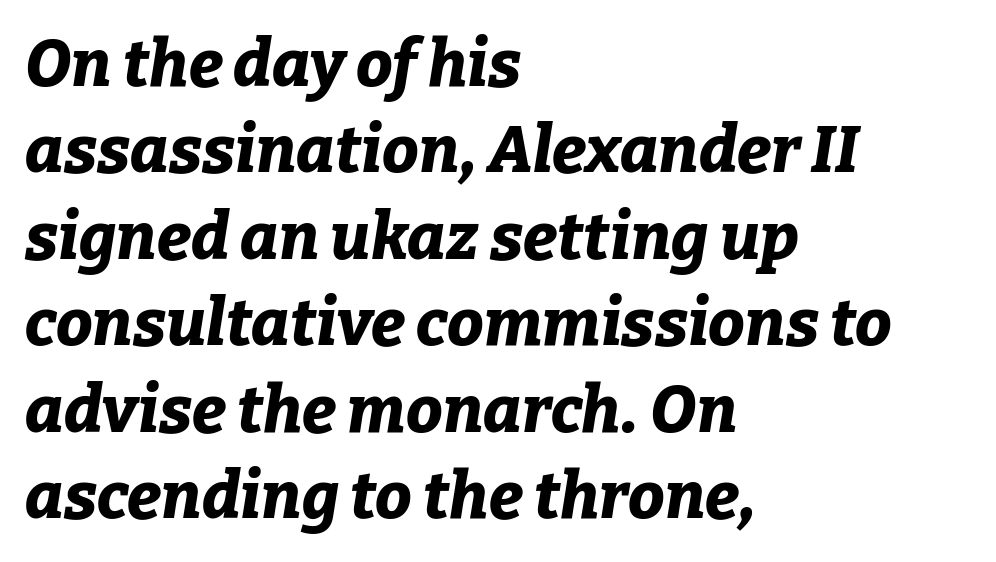
Compared with a centered layout, this one pins lines to the left instead. Interline gaps are of average width in this sample. Notice how thick the strokes are: this is what a full bold looks like. Standard letterfit; no display-style spreading of the glyphs. Here the designer chose a conventional face with non-uniform glyph widths.
